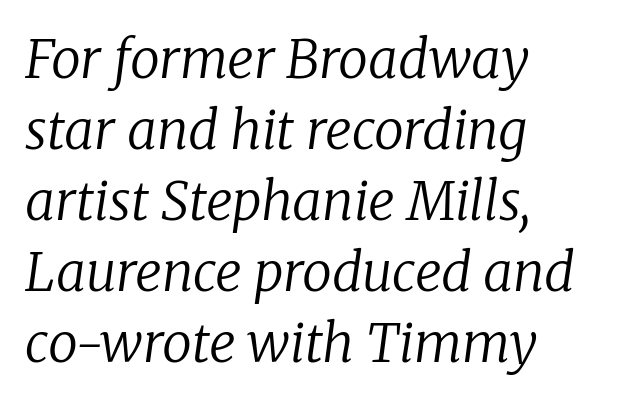
{"serif": "yes", "italic": "yes", "lean": "right", "slant_degrees": 8, "bold": "no", "weight": "regular", "width": "normal", "stroke_contrast": "low", "x_height": "medium", "monospaced": "no", "underline": "no", "align": "left", "line_spacing": "normal", "line_spacing_ratio": 1.34, "letter_spacing": "normal", "letter_spacing_em": 0.0, "glyph_px": 53}
